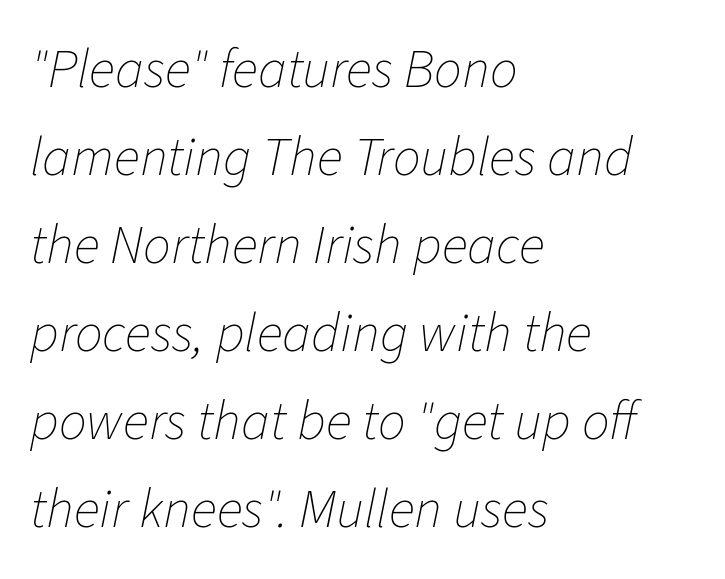
Q: Is the text bold? A: No.
Q: Is the text italic (slanted)? A: Yes, it leans right by about 11 degrees.
Q: Is the text underlined? A: No.
Q: How is the paragraph aligned? A: Left-aligned.
Q: Is the spacing between letters normal or unusually wide? A: Normal.
Q: Is the spacing between lines tight, normal or loose? A: Normal.
Q: Width (condensed, normal, or wide)? A: Normal.
Q: Stroke contrast? A: Low.
Q: x-height? A: Medium.
Q: Monospaced? A: No.
